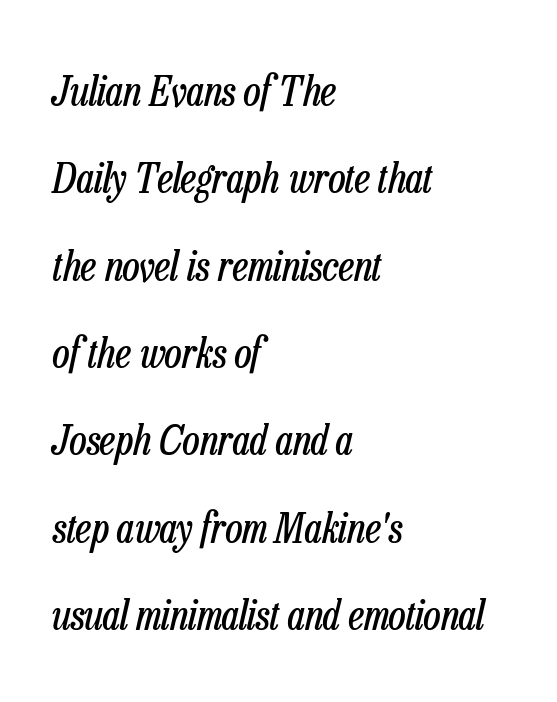
Q: Is the text bold? A: No.
Q: Is the text italic (slanted)? A: Yes, it leans right by about 13 degrees.
Q: Is the text underlined? A: No.
Q: How is the paragraph aligned? A: Left-aligned.
Q: Is the spacing between letters normal or unusually wide? A: Normal.
Q: Is the spacing between lines tight, normal or loose? A: Loose.
Q: Width (condensed, normal, or wide)? A: Condensed.
Q: Stroke contrast? A: Low.
Q: x-height? A: Medium.
Q: Monospaced? A: No.
